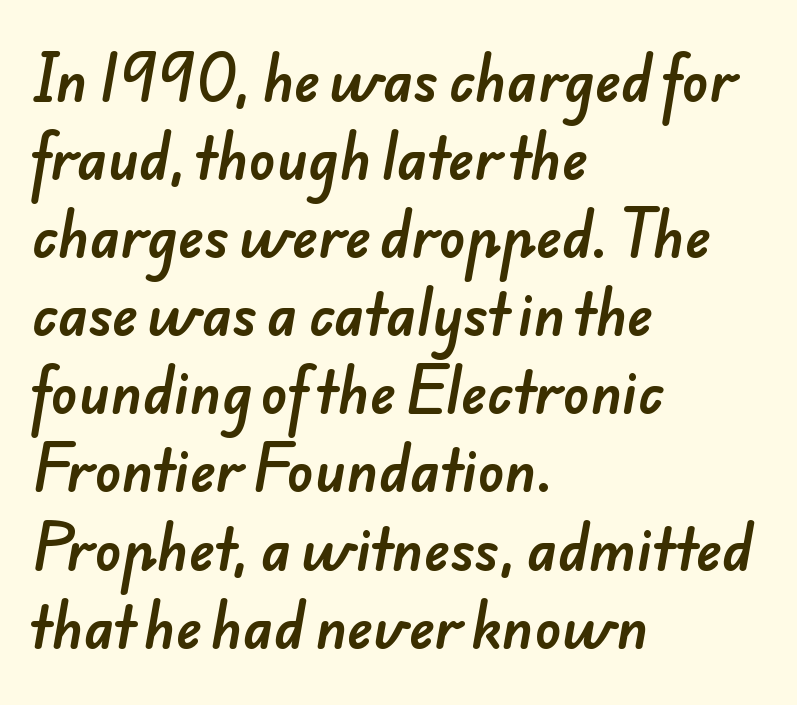
The image shows 55 px sans-serif type; set left-aligned, normal line spacing (1.42x), normal letter spacing, not underlined; low stroke contrast and a small x-height.
